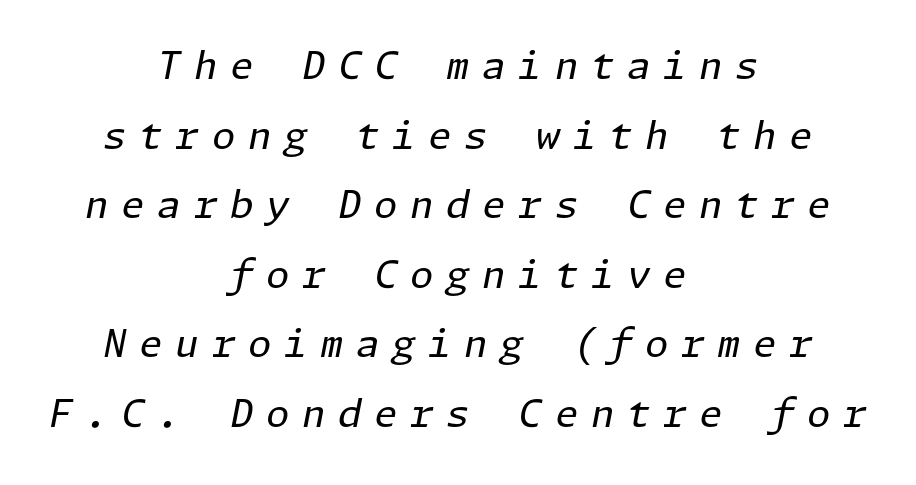
{"italic": "yes", "lean": "right", "slant_degrees": 11, "bold": "no", "weight": "regular", "width": "normal", "stroke_contrast": "low", "x_height": "medium", "underline": "no", "align": "center", "line_spacing_ratio": 1.83, "letter_spacing": "wide", "letter_spacing_em": 0.33, "glyph_px": 38}
